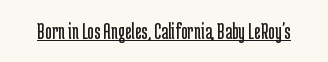
{"italic": "no", "bold": "no", "underline": "yes", "letter_spacing": "normal", "letter_spacing_em": 0.0, "glyph_px": 23}
